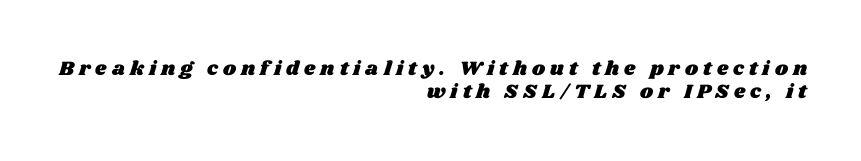
Compared with typical paragraphs, the rows here are closer together. Reading down the block, your eye finds every line finishing at a fixed right position. The tracking jumps out immediately: characters are airy and widely separated. The zone under the glyphs is completely vacant.
